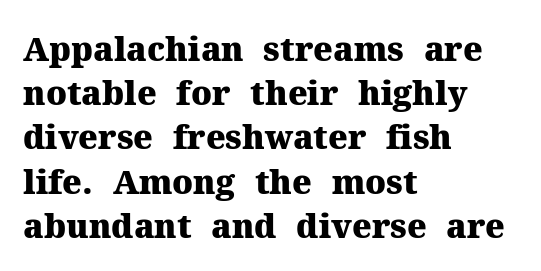
The image shows 33 px heavy serif type, upright; set left-aligned, normal line spacing (1.34x), normal letter spacing, not underlined; medium stroke contrast and a medium x-height.
